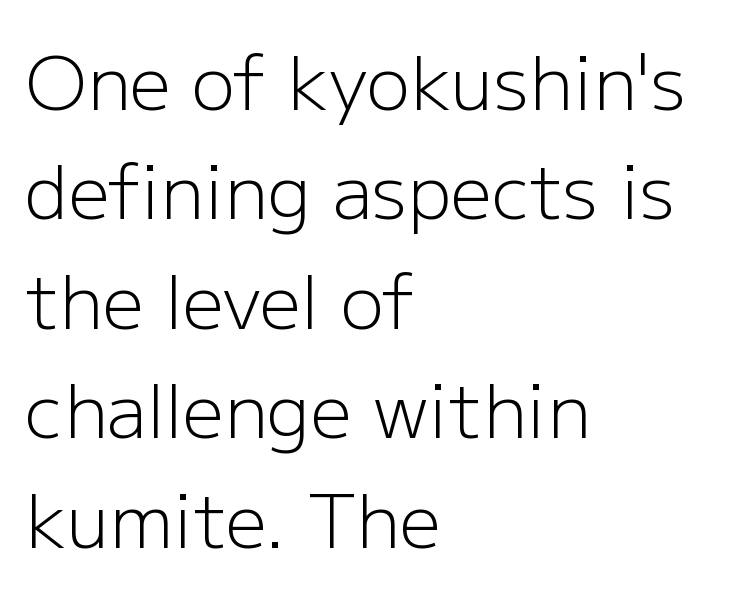
The image shows 73 px light sans-serif type, upright; set left-aligned, normal line spacing (1.5x), normal letter spacing, not underlined; low stroke contrast and a medium x-height.
